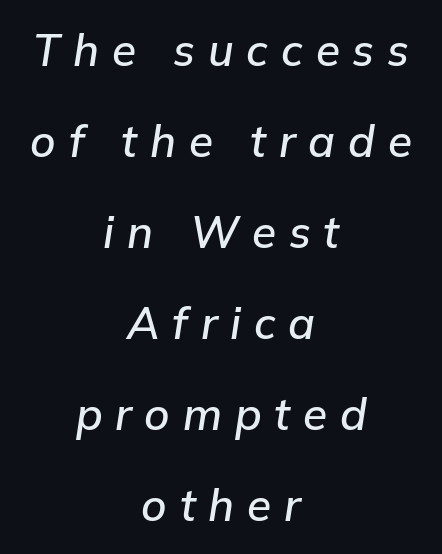
{"italic": "yes", "lean": "right", "slant_degrees": 9, "width": "normal", "stroke_contrast": "low", "x_height": "medium", "monospaced": "no", "underline": "no", "align": "center", "line_spacing": "loose", "line_spacing_ratio": 2.07, "letter_spacing": "wide", "letter_spacing_em": 0.29, "glyph_px": 44}
